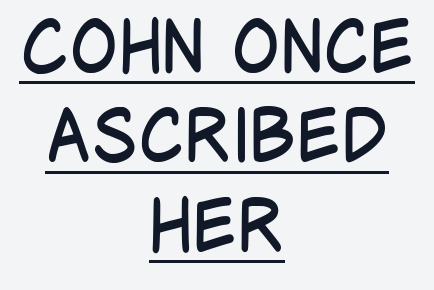
{"serif": "no", "italic": "no", "bold": "no", "weight": "regular", "width": "condensed", "stroke_contrast": "low", "x_height": "large", "monospaced": "no", "underline": "yes", "align": "center", "line_spacing_ratio": 1.24, "letter_spacing": "normal", "letter_spacing_em": 0.0, "glyph_px": 72}
